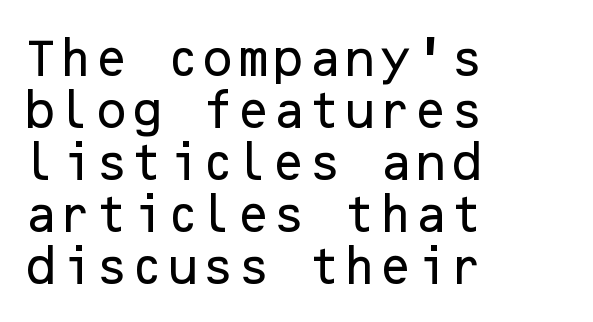
This sample uses a sans-serif face. Teacher's note: observe the even left margin — that is flush-left alignment. Italic: no, the glyphs are upright roman. The space beneath each line is pristine and unruled. Leading matches the norm, producing a regular column.
